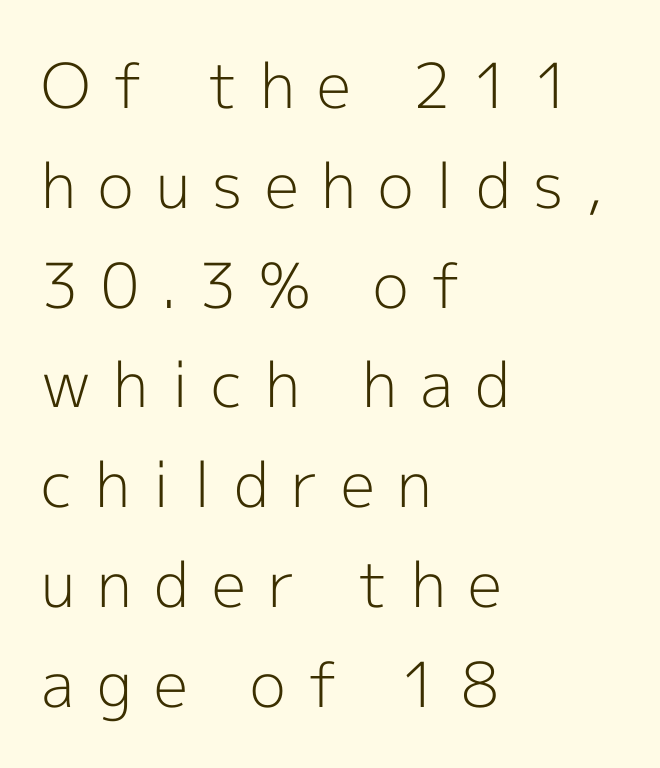
Weight: not bold — regular or lighter. Where is the straight margin? On the left. Spacing between characters has been opened up far beyond the box default. The space between consecutive lines is moderate. Regarding serifs, this sample does without them. You could not count columns in this text — the font is proportionally spaced.
